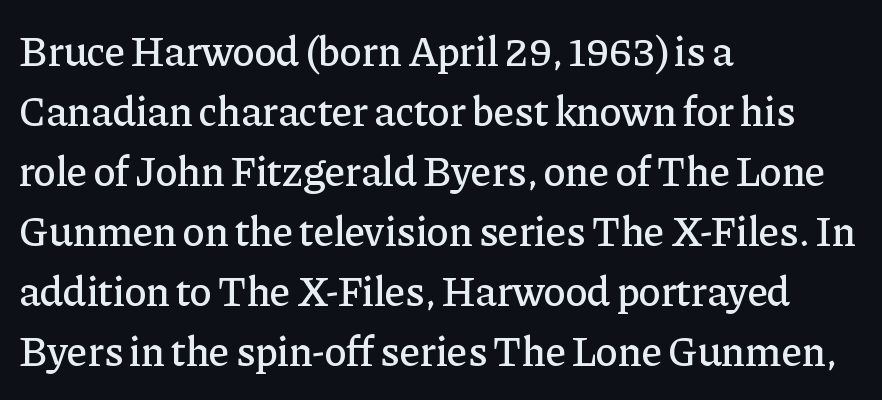
{"serif": "yes", "italic": "no", "width": "normal", "stroke_contrast": "low", "x_height": "medium", "monospaced": "no", "underline": "no", "align": "left", "line_spacing": "normal", "line_spacing_ratio": 1.43, "letter_spacing": "normal", "letter_spacing_em": 0.0, "glyph_px": 42}
